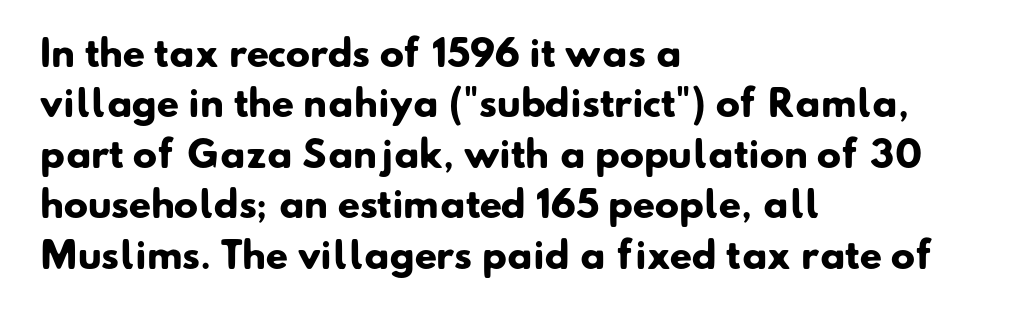
A typesetter would label this face a sans. The text block is weighted toward the left margin, trailing off unevenly rightward. Leading: standard. Caption: bold face, heavy strokes. Type without underlining. The letters advance in unequal steps, a hallmark of proportional type.
